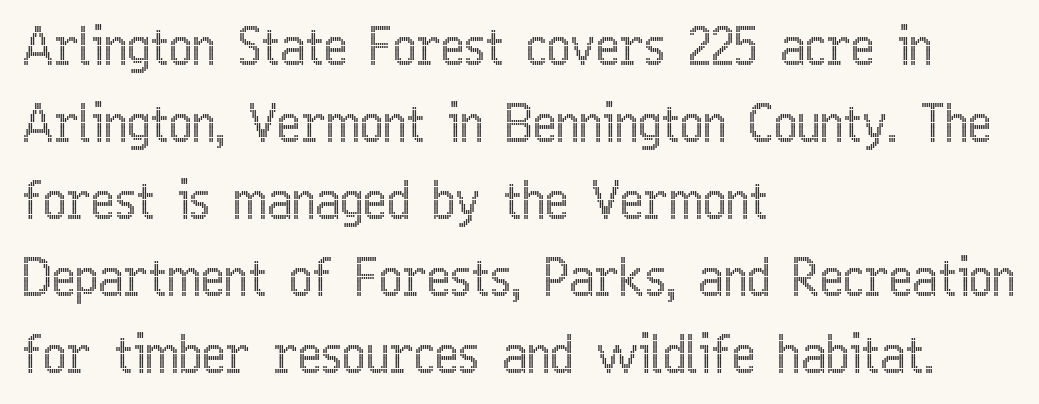
The image shows 50 px condensed type, upright; set left-aligned, normal line spacing (1.54x), normal letter spacing, not underlined; a medium x-height.
